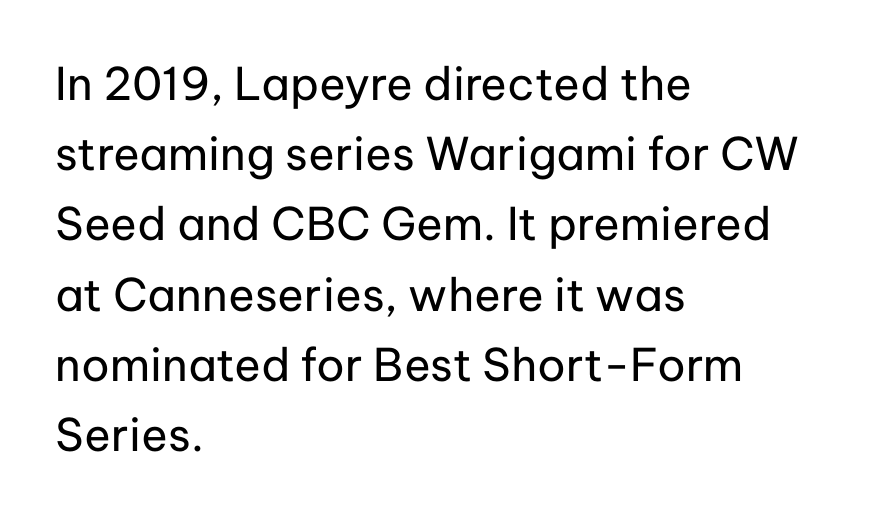
A typesetter would call this proportional, since set widths differ per character. Decoration check: the copy has no underline. In CSS terms this would be text-align: left. Classification — sans serif. Is this a heavy cut? Hardly; it is regular or lighter. Horizontal bands of white between lines are of average thickness.
